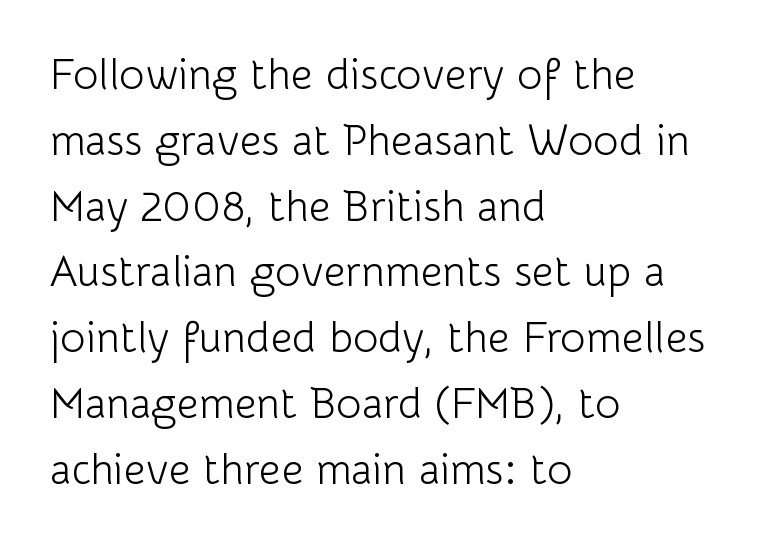
Q: Is the text bold? A: No.
Q: Is the text italic (slanted)? A: No, it is upright.
Q: Is the typeface a serif or a sans-serif typeface? A: Sans-serif.
Q: Is the text underlined? A: No.
Q: How is the paragraph aligned? A: Left-aligned.
Q: Is the spacing between letters normal or unusually wide? A: Normal.
Q: Is the spacing between lines tight, normal or loose? A: Normal.
Q: Width (condensed, normal, or wide)? A: Normal.
Q: Stroke contrast? A: Low.
Q: x-height? A: Medium.
Q: Monospaced? A: No.
